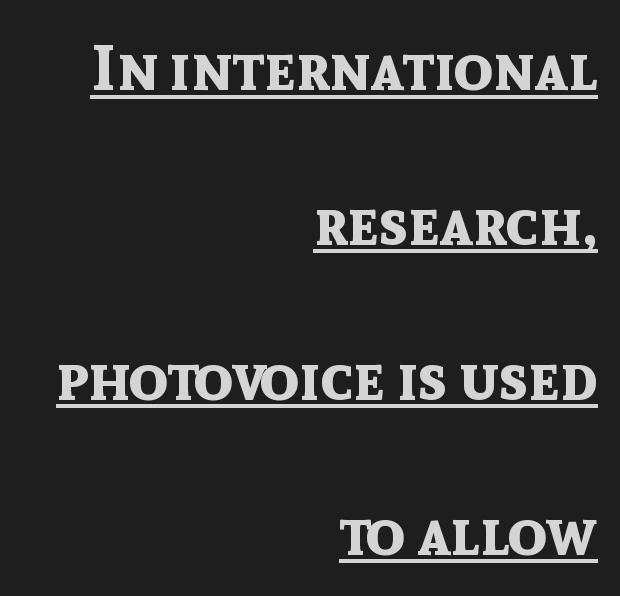
Q: Is the text bold? A: Yes.
Q: Is the text italic (slanted)? A: No, it is upright.
Q: Is the typeface a serif or a sans-serif typeface? A: Sans-serif.
Q: Is the text underlined? A: Yes.
Q: How is the paragraph aligned? A: Right-aligned.
Q: Is the spacing between letters normal or unusually wide? A: Normal.
Q: Is the spacing between lines tight, normal or loose? A: Loose.
Q: Width (condensed, normal, or wide)? A: Normal.
Q: x-height? A: Medium.
Q: Monospaced? A: No.
